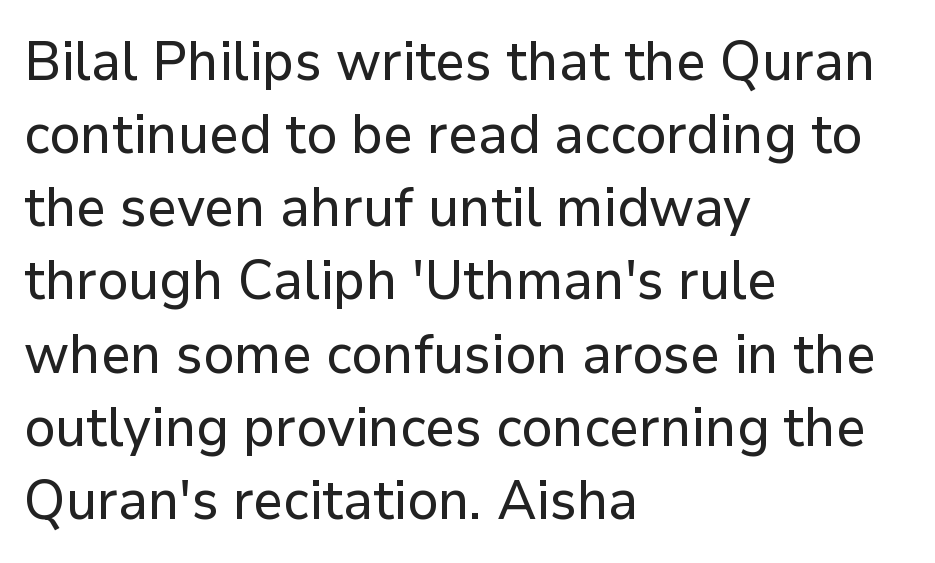
Rendered with straight, roman letterforms. The setting favours the left margin, as ordinary paragraphs usually do. A normal amount of white space separates one row of letters from the next. Font category for this specimen: sans-serif. Default kerning and tracking; the words read as compact shapes.
